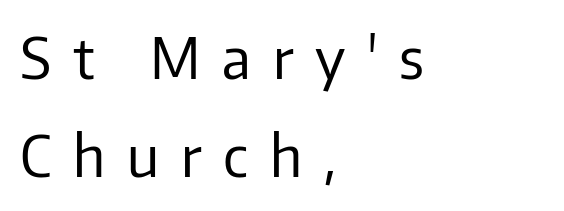
The image shows 57 px regular-weight sans-serif type, upright; set left-aligned, line spacing 1.72x, unusually wide letter spacing (+0.38 em), not underlined; low stroke contrast and a medium x-height.
